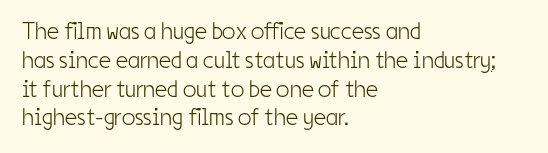
The image shows 24 px text type, upright; set left-aligned, line spacing 1.2x, normal letter spacing, not underlined.
